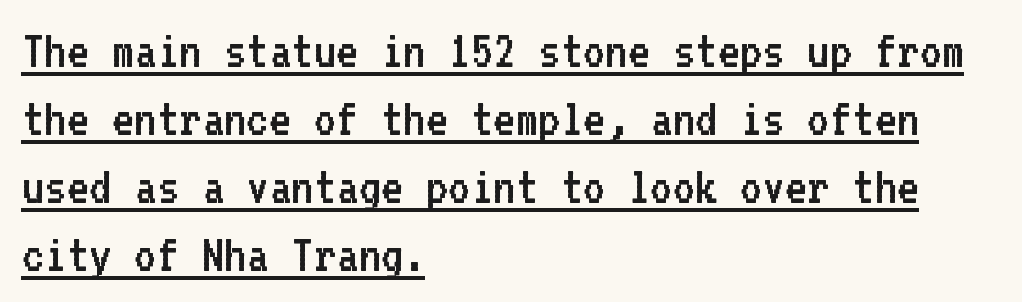
This is the regular roman posture of the typeface. Ink coverage per letter is moderate at most. Type style note: lacks serifs. The line-height multiplier appears to be the usual default. The specimen includes a rule beneath the text block's lines. There is no visible air inserted between adjacent glyphs.
